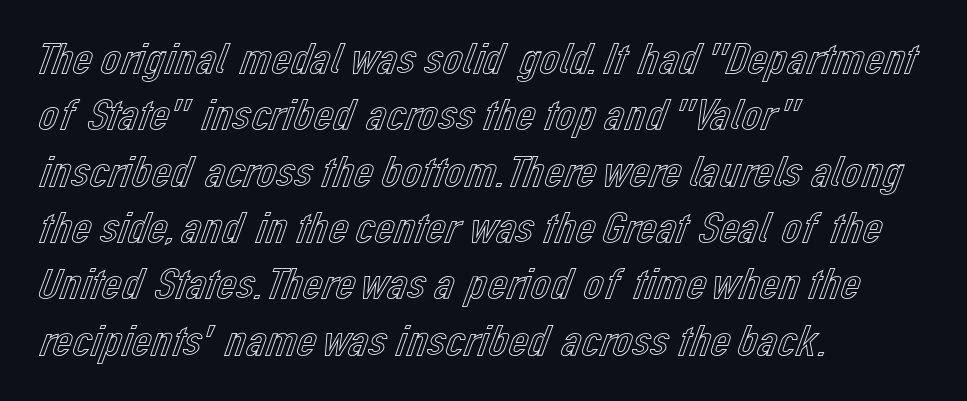
The image shows 44 px text type; set left-aligned, normal line spacing (1.28x), normal letter spacing, not underlined; a medium x-height.
